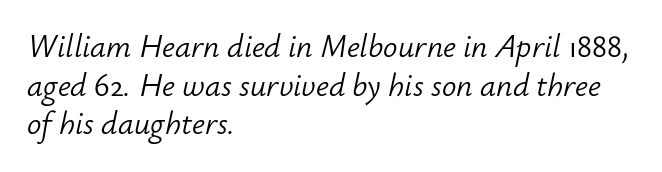
The image shows 32 px light type, italic (leaning right); set left-aligned, line spacing 1.21x, normal letter spacing, not underlined; low stroke contrast and a small x-height.
